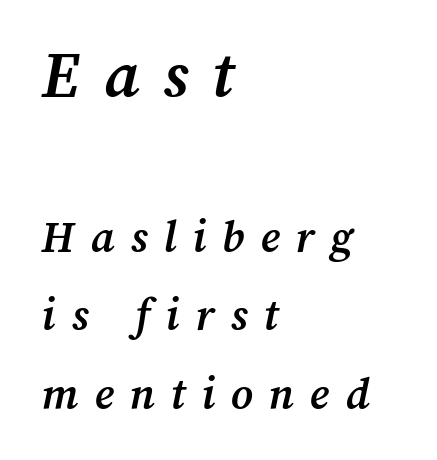
Q: Is the text bold? A: Yes.
Q: Is the text underlined? A: No.
Q: How is the paragraph aligned? A: Left-aligned.
Q: Is the spacing between letters normal or unusually wide? A: Unusually wide.
Q: Is the spacing between lines tight, normal or loose? A: Normal.
Q: Which block of text is set in a larger size, the first (top) or the second (bottom)? A: The first (top) one.
Q: Width (condensed, normal, or wide)? A: Normal.
Q: Stroke contrast? A: Medium.
Q: x-height? A: Medium.
Q: Monospaced? A: No.
